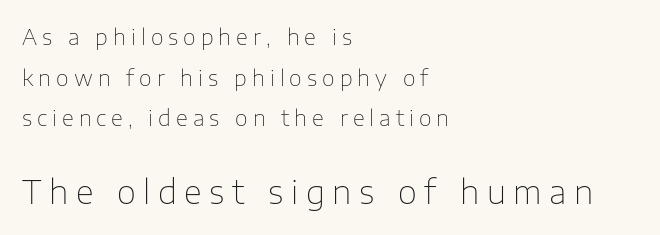
The image shows 33 px thin sans-serif type, upright; set left-aligned, line spacing 1.85x, unusually wide letter spacing (+0.23 em), not underlined; the second (bottom) block is 1.5x larger; low stroke contrast and a medium x-height.
